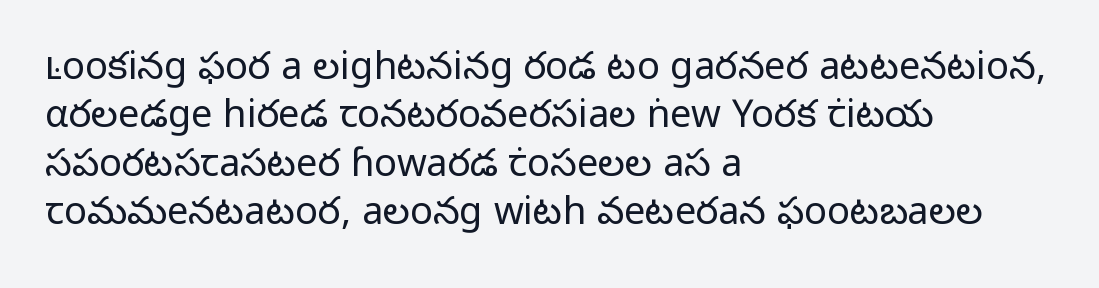
{"serif": "no", "italic": "no", "bold": "no", "weight": "light", "width": "normal", "stroke_contrast": "low", "x_height": "medium", "monospaced": "no", "underline": "no", "align": "left", "line_spacing": "normal", "line_spacing_ratio": 1.27, "letter_spacing": "normal", "letter_spacing_em": 0.0, "glyph_px": 38}
